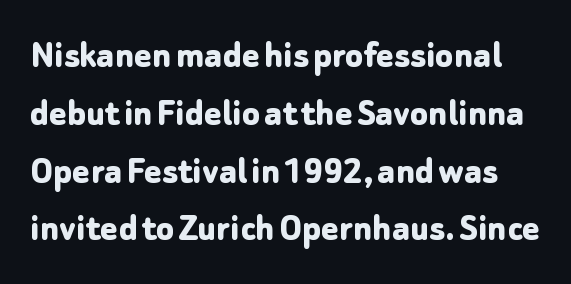
Heft: maximum for text — a bold. A typesetter would mark this as roman, not italic. The letterforms sit shoulder to shoulder at normal distance. The zone under the glyphs is completely vacant.
